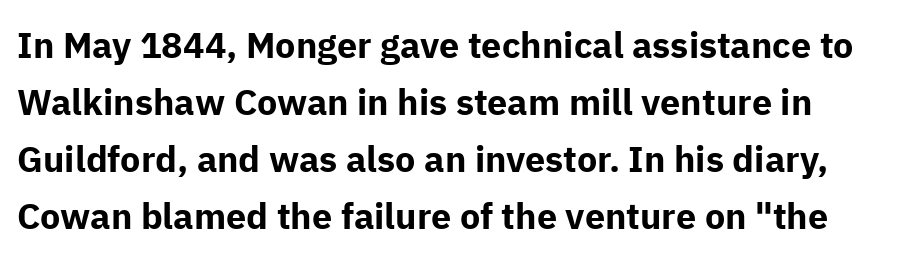
Q: Is the text bold? A: Yes.
Q: Is the text italic (slanted)? A: No, it is upright.
Q: Is the typeface a serif or a sans-serif typeface? A: Sans-serif.
Q: Is the text underlined? A: No.
Q: Is the spacing between letters normal or unusually wide? A: Normal.
Q: Is the spacing between lines tight, normal or loose? A: Normal.
Q: Width (condensed, normal, or wide)? A: Normal.
Q: Stroke contrast? A: Low.
Q: x-height? A: Medium.
Q: Monospaced? A: No.
